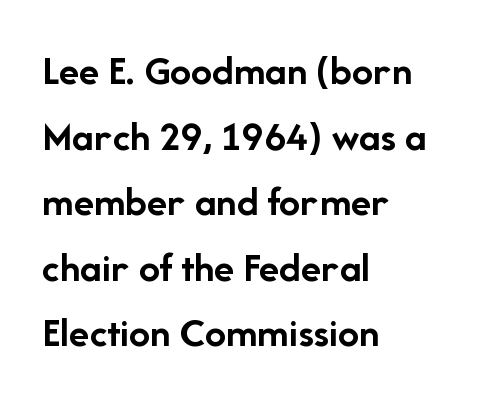
{"serif": "no", "italic": "no", "bold": "yes", "weight": "semibold", "width": "normal", "stroke_contrast": "low", "x_height": "medium", "monospaced": "no", "underline": "no", "align": "left", "line_spacing": "normal", "line_spacing_ratio": 1.56, "letter_spacing": "normal", "letter_spacing_em": 0.0, "glyph_px": 42}
